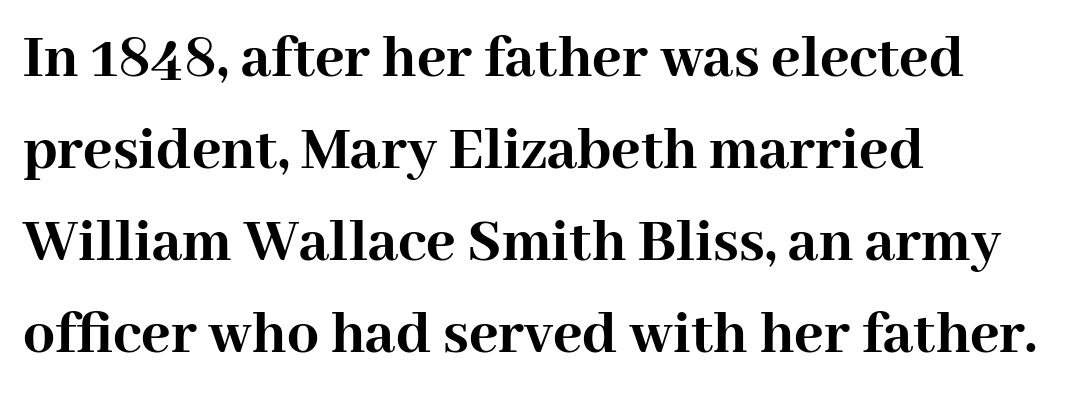
Q: Is the text bold? A: Yes.
Q: Is the text italic (slanted)? A: No, it is upright.
Q: Is the typeface a serif or a sans-serif typeface? A: Serif.
Q: Is the text underlined? A: No.
Q: How is the paragraph aligned? A: Left-aligned.
Q: Is the spacing between letters normal or unusually wide? A: Normal.
Q: Is the spacing between lines tight, normal or loose? A: Normal.
Q: Width (condensed, normal, or wide)? A: Normal.
Q: Stroke contrast? A: High.
Q: x-height? A: Medium.
Q: Monospaced? A: No.
